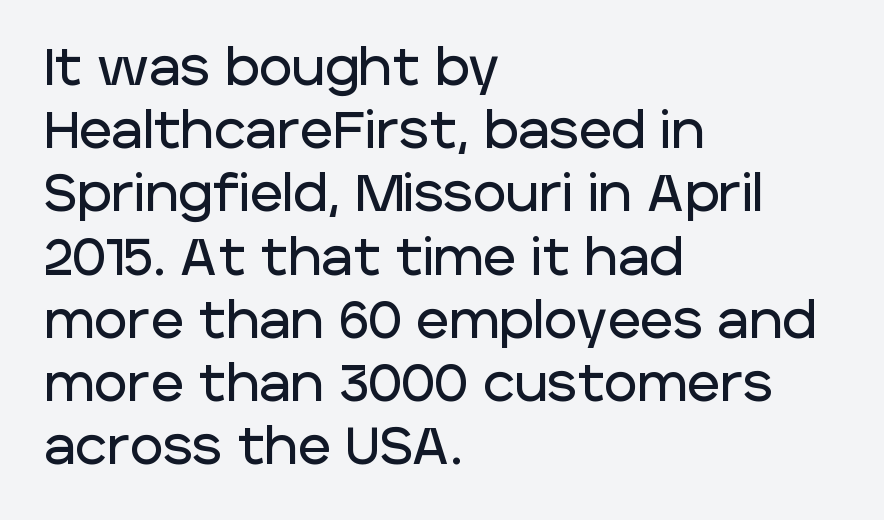
The image shows 51 px sans-serif type, upright; set left-aligned, line spacing 1.24x, normal letter spacing, not underlined; low stroke contrast and a large x-height.
